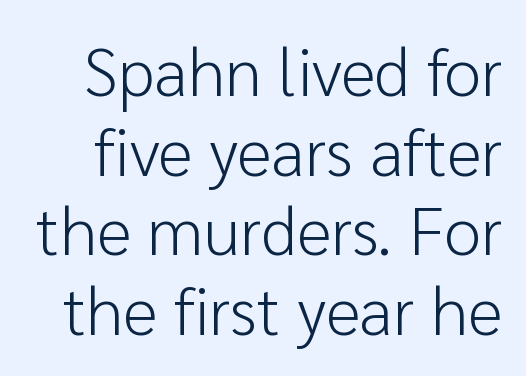
Q: Is the text bold? A: No.
Q: Is the text italic (slanted)? A: No, it is upright.
Q: Is the typeface a serif or a sans-serif typeface? A: Sans-serif.
Q: Is the text underlined? A: No.
Q: Is the spacing between letters normal or unusually wide? A: Normal.
Q: Width (condensed, normal, or wide)? A: Normal.
Q: Stroke contrast? A: Low.
Q: x-height? A: Medium.
Q: Monospaced? A: No.
